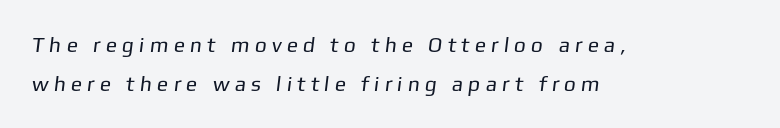
Q: Is the text bold? A: No.
Q: Is the text underlined? A: No.
Q: How is the paragraph aligned? A: Left-aligned.
Q: Is the spacing between letters normal or unusually wide? A: Unusually wide.
